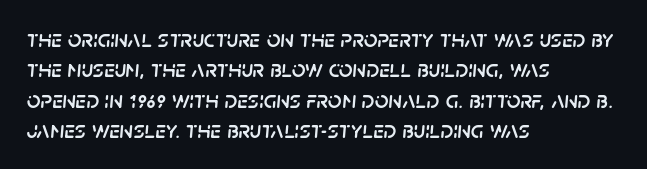
The area under the type is left untouched. Visually the block forms a straight wall on the left and a jagged coastline on the right. Italic? Definitely — the glyphs are oblique. Each new line begins a customary step beneath the previous one. Standard letterfit; no display-style spreading of the glyphs.
